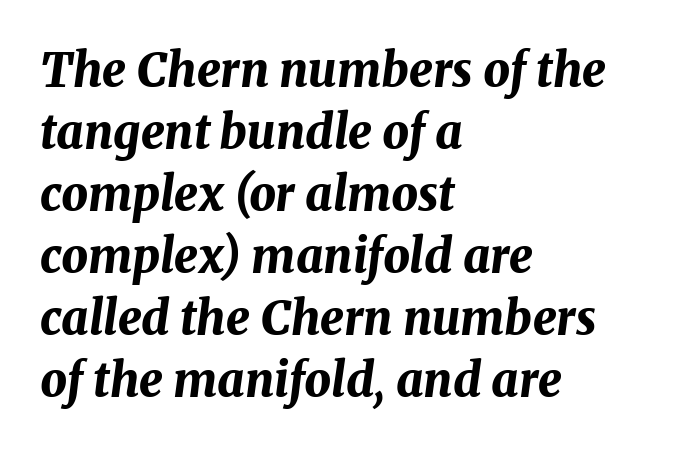
Q: Is the text bold? A: Yes.
Q: Is the text italic (slanted)? A: Yes, it leans right by about 8 degrees.
Q: Is the text underlined? A: No.
Q: How is the paragraph aligned? A: Left-aligned.
Q: Is the spacing between letters normal or unusually wide? A: Normal.
Q: Is the spacing between lines tight, normal or loose? A: Normal.
Q: Width (condensed, normal, or wide)? A: Normal.
Q: Stroke contrast? A: Medium.
Q: x-height? A: Medium.
Q: Monospaced? A: No.
